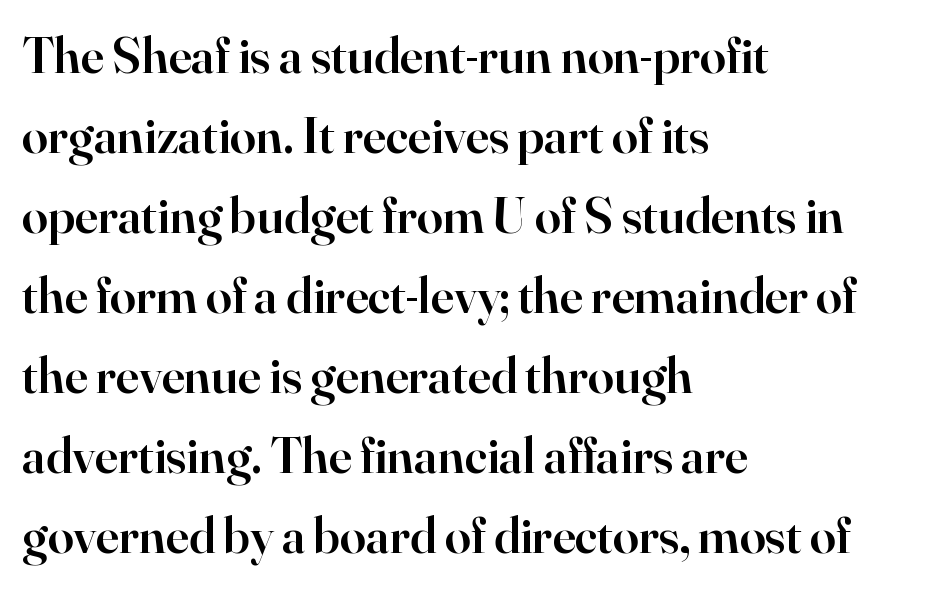
Quick note: interline space is typical. Short note: letters normally spaced. Posture: upright roman. Think of a printed novel: that variable character pitch is what you see here. Serif or sans? Serif — the stroke terminals have little feet.
